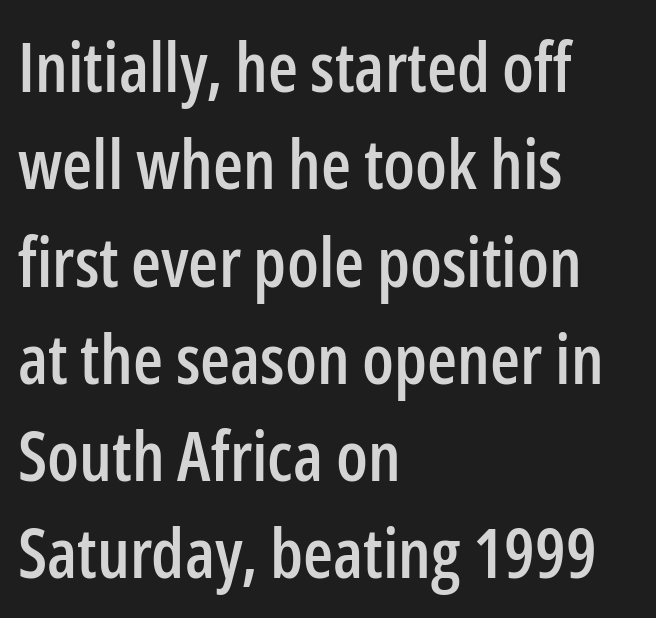
Q: Is the text italic (slanted)? A: No, it is upright.
Q: Is the typeface a serif or a sans-serif typeface? A: Sans-serif.
Q: Is the text underlined? A: No.
Q: How is the paragraph aligned? A: Left-aligned.
Q: Is the spacing between letters normal or unusually wide? A: Normal.
Q: Is the spacing between lines tight, normal or loose? A: Normal.
Q: Width (condensed, normal, or wide)? A: Condensed.
Q: Stroke contrast? A: Low.
Q: x-height? A: Medium.
Q: Monospaced? A: No.
